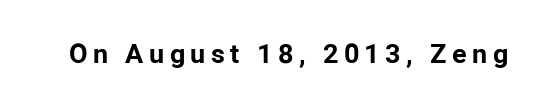
These lines were composed using upright roman letters. Inter-character spacing is expanded well beyond the font's built-in metrics. Glance below the letters and you will spot only blank space. I'd describe the lettering as bold — thick and assertive.
